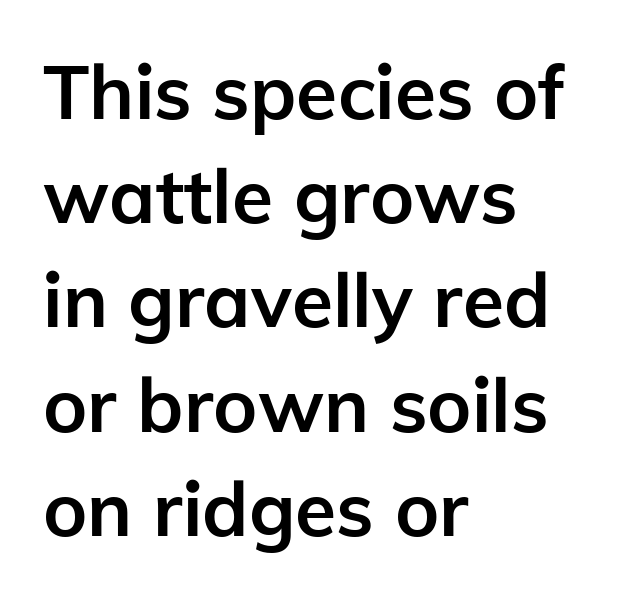
The image shows 75 px semibold sans-serif type, upright; set left-aligned, normal line spacing (1.39x), normal letter spacing, not underlined; low stroke contrast and a medium x-height.
